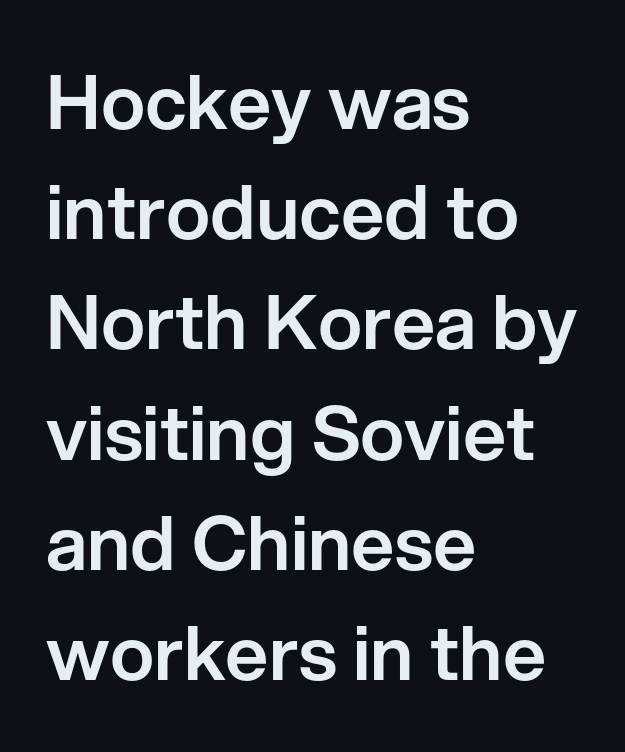
{"serif": "no", "italic": "no", "width": "normal", "stroke_contrast": "low", "x_height": "medium", "monospaced": "no", "underline": "no", "align": "left", "line_spacing": "normal", "line_spacing_ratio": 1.47, "letter_spacing": "normal", "letter_spacing_em": 0.0, "glyph_px": 75}
